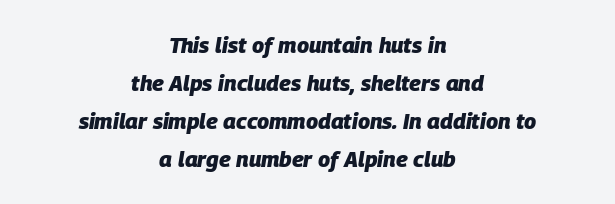
{"italic": "yes", "lean": "right", "slant_degrees": 9, "bold": "yes", "underline": "no", "align": "center", "line_spacing_ratio": 1.73, "letter_spacing": "normal", "letter_spacing_em": 0.0, "glyph_px": 22}
